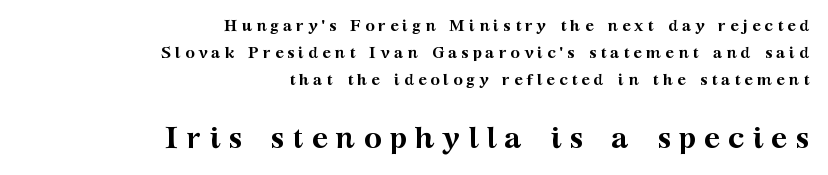
{"serif": "yes", "italic": "no", "bold": "yes", "weight": "semibold", "width": "wide", "stroke_contrast": "medium", "x_height": "medium", "monospaced": "no", "underline": "no", "align": "right", "line_spacing": "normal", "line_spacing_ratio": 1.7, "letter_spacing": "wide", "letter_spacing_em": 0.25, "larger_block": "second", "size_ratio": 1.94, "glyph_px": 31}
